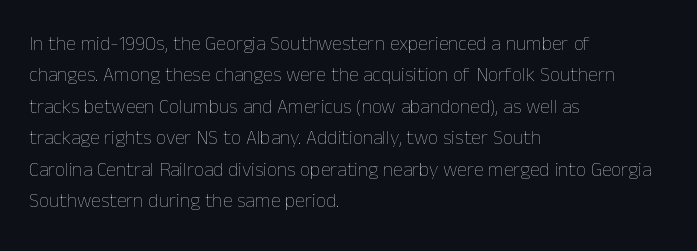
Line spacing here is normal. A typesetter would mark this as roman, not italic. The specimen omits any rule beneath the text block's lines. The rag falls on the right side of this text block. The characters are drawn with everyday or finer stroke widths.
